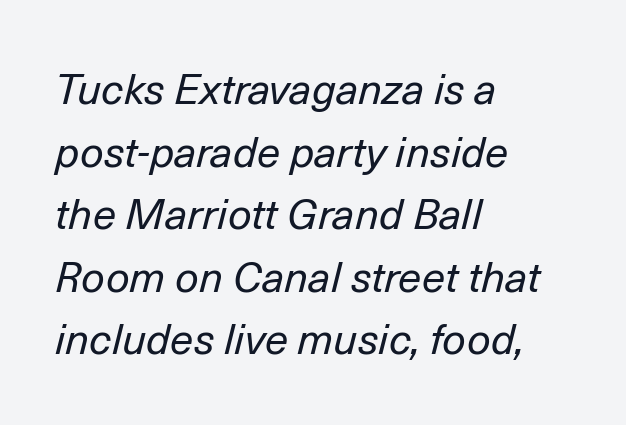
The image shows 42 px regular-weight type, italic (leaning right); set left-aligned, normal line spacing (1.49x), normal letter spacing, not underlined; low stroke contrast and a medium x-height.
